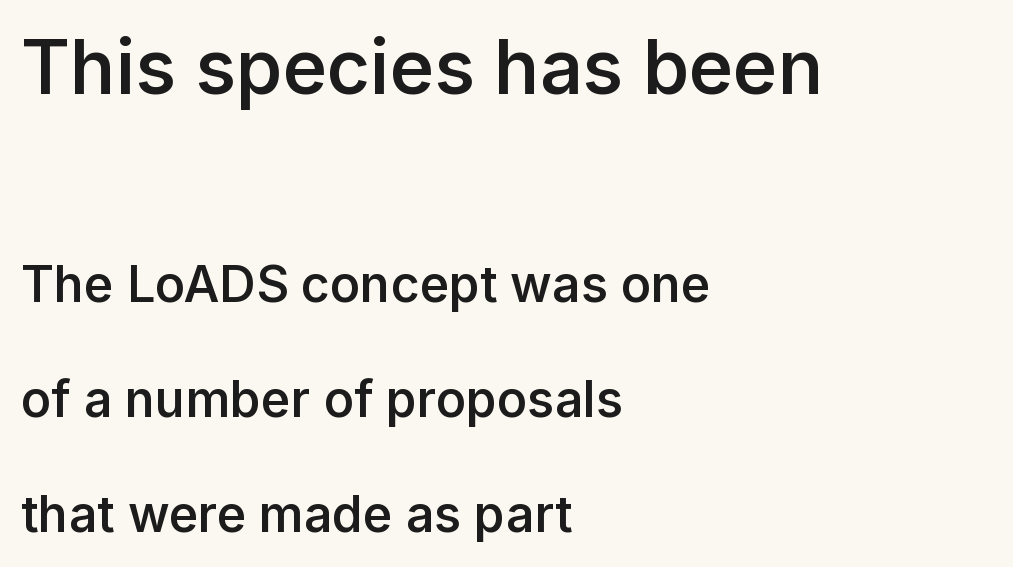
Q: Is the text bold? A: Semi-bold.
Q: Is the text italic (slanted)? A: No, it is upright.
Q: Is the typeface a serif or a sans-serif typeface? A: Sans-serif.
Q: Is the text underlined? A: No.
Q: How is the paragraph aligned? A: Left-aligned.
Q: Is the spacing between letters normal or unusually wide? A: Normal.
Q: Is the spacing between lines tight, normal or loose? A: Loose.
Q: Which block of text is set in a larger size, the first (top) or the second (bottom)? A: The first (top) one.
Q: Width (condensed, normal, or wide)? A: Normal.
Q: Stroke contrast? A: Low.
Q: x-height? A: Medium.
Q: Monospaced? A: No.
